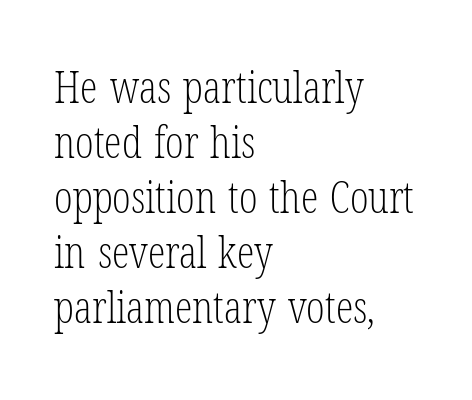
Q: Is the text bold? A: No.
Q: Is the text italic (slanted)? A: No, it is upright.
Q: Is the typeface a serif or a sans-serif typeface? A: Serif.
Q: Is the text underlined? A: No.
Q: How is the paragraph aligned? A: Left-aligned.
Q: Is the spacing between letters normal or unusually wide? A: Normal.
Q: Is the spacing between lines tight, normal or loose? A: Normal.
Q: Width (condensed, normal, or wide)? A: Condensed.
Q: Stroke contrast? A: Low.
Q: x-height? A: Medium.
Q: Monospaced? A: No.
